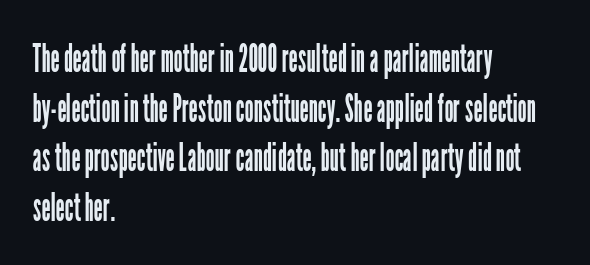
{"serif": "no", "italic": "no", "bold": "no", "weight": "regular", "width": "condensed", "stroke_contrast": "low", "x_height": "medium", "monospaced": "no", "underline": "no", "align": "left", "line_spacing_ratio": 1.24, "letter_spacing": "normal", "letter_spacing_em": 0.0, "glyph_px": 40}
